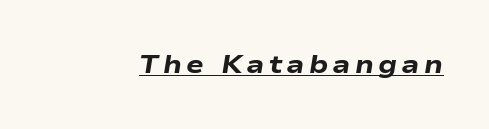
Underline: present. The rendering uses a bold face; every stroke is thick and dark. Would a proofreader flag this as italicized? Yes.
